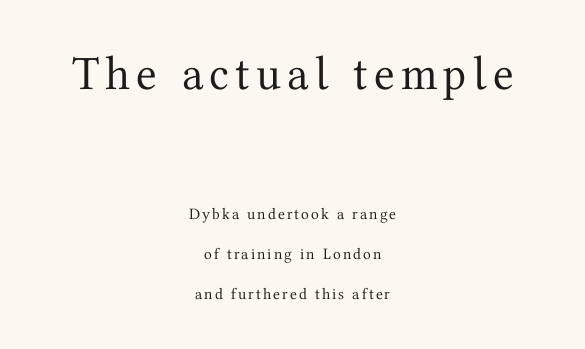
{"serif": "yes", "italic": "no", "bold": "no", "weight": "regular", "width": "normal", "stroke_contrast": "medium", "x_height": "medium", "monospaced": "no", "underline": "no", "align": "center", "line_spacing": "loose", "line_spacing_ratio": 2.49, "larger_block": "first", "size_ratio": 3.0, "glyph_px": 48}
